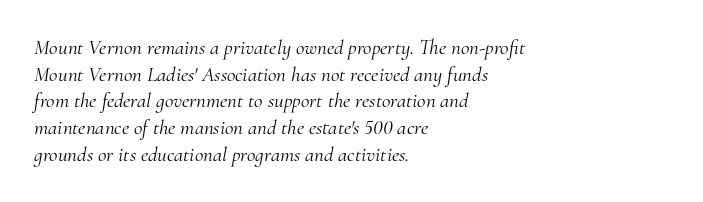
The image shows 21 px text type, italic (leaning right); set left-aligned, normal line spacing (1.27x), normal letter spacing, not underlined.
